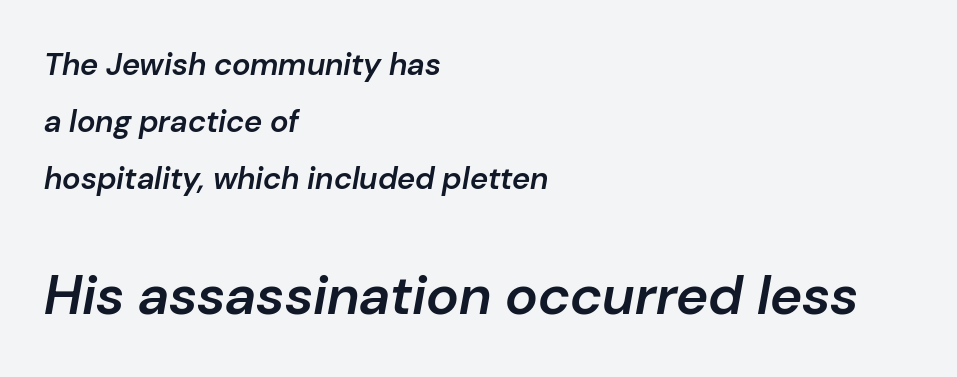
Q: Is the text bold? A: Semi-bold.
Q: Is the text italic (slanted)? A: Yes, it leans right by about 10 degrees.
Q: Is the text underlined? A: No.
Q: How is the paragraph aligned? A: Left-aligned.
Q: Is the spacing between letters normal or unusually wide? A: Normal.
Q: Which block of text is set in a larger size, the first (top) or the second (bottom)? A: The second (bottom) one.
Q: Width (condensed, normal, or wide)? A: Normal.
Q: Stroke contrast? A: Low.
Q: x-height? A: Medium.
Q: Monospaced? A: No.
